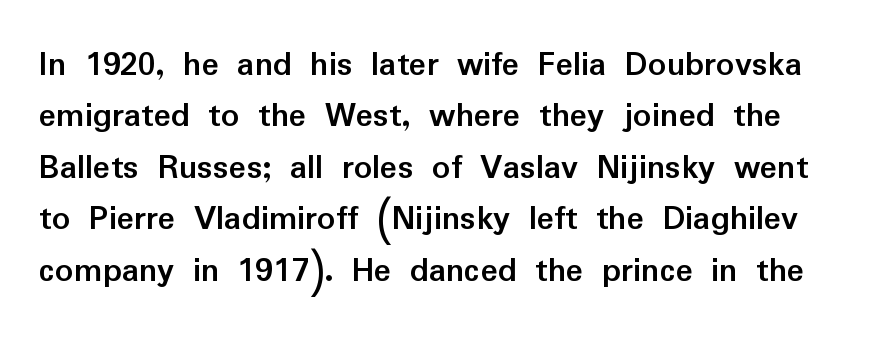
Q: Is the text bold? A: Yes.
Q: Is the text italic (slanted)? A: No, it is upright.
Q: Is the typeface a serif or a sans-serif typeface? A: Sans-serif.
Q: Is the text underlined? A: No.
Q: Is the spacing between letters normal or unusually wide? A: Normal.
Q: Is the spacing between lines tight, normal or loose? A: Normal.
Q: Width (condensed, normal, or wide)? A: Normal.
Q: Stroke contrast? A: Low.
Q: x-height? A: Medium.
Q: Monospaced? A: No.
